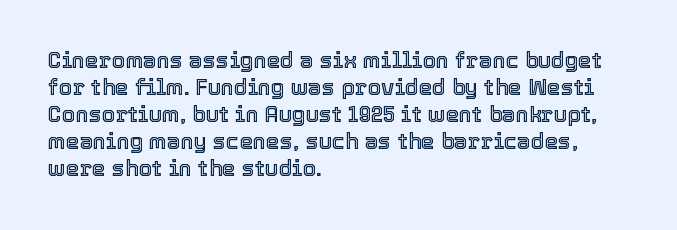
Q: Is the text italic (slanted)? A: No, it is upright.
Q: Is the text underlined? A: No.
Q: How is the paragraph aligned? A: Left-aligned.
Q: Is the spacing between letters normal or unusually wide? A: Normal.
